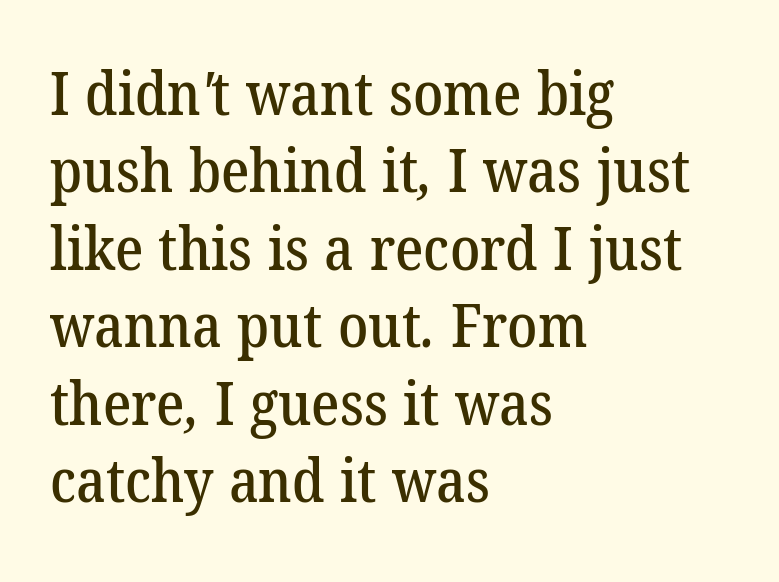
Q: Is the typeface a serif or a sans-serif typeface? A: Serif.
Q: Is the text underlined? A: No.
Q: How is the paragraph aligned? A: Left-aligned.
Q: Is the spacing between letters normal or unusually wide? A: Normal.
Q: Is the spacing between lines tight, normal or loose? A: Normal.
Q: Width (condensed, normal, or wide)? A: Normal.
Q: Stroke contrast? A: Low.
Q: x-height? A: Medium.
Q: Monospaced? A: No.
